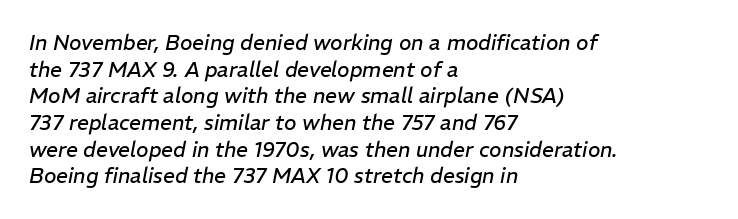
Descender tails drop into unmarked territory. The lines in this sample share a left origin and differ only in where they stop. The letters are slanted; this is an italic face. Evenly set lines give the paragraph a standard silhouette.
